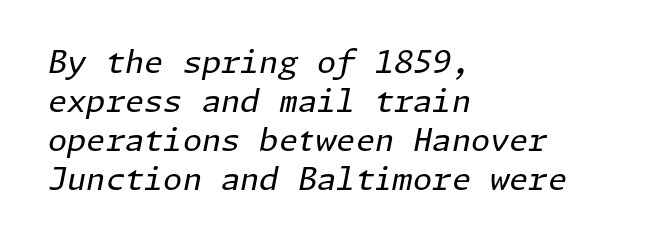
Q: Is the text bold? A: No.
Q: Is the text italic (slanted)? A: Yes, it leans right by about 11 degrees.
Q: Is the text underlined? A: No.
Q: How is the paragraph aligned? A: Left-aligned.
Q: Is the spacing between letters normal or unusually wide? A: Normal.
Q: Is the spacing between lines tight, normal or loose? A: Normal.
Q: Width (condensed, normal, or wide)? A: Normal.
Q: Stroke contrast? A: Low.
Q: x-height? A: Medium.
